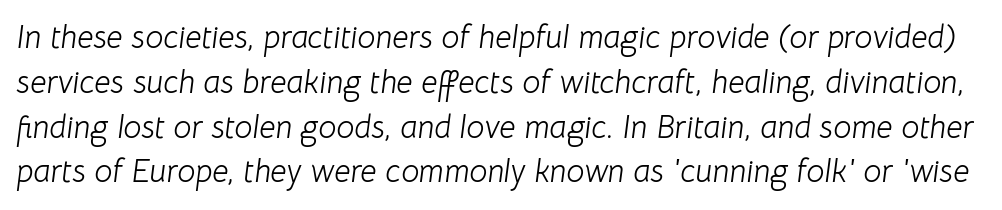
The image shows 32 px light type, italic (leaning right); set normal line spacing (1.4x), normal letter spacing, not underlined; low stroke contrast and a medium x-height.
